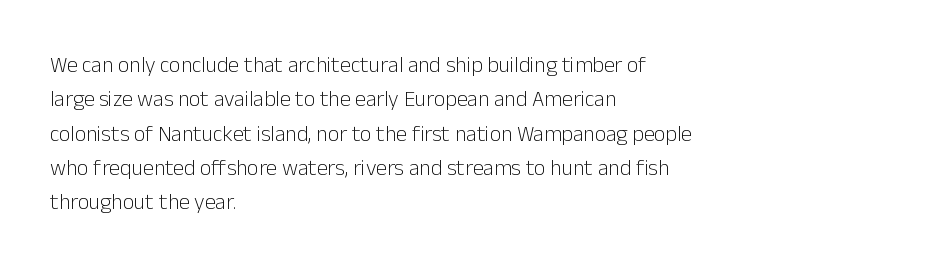
The image shows 22 px text type, upright; set left-aligned, normal line spacing (1.56x), normal letter spacing, not underlined.
